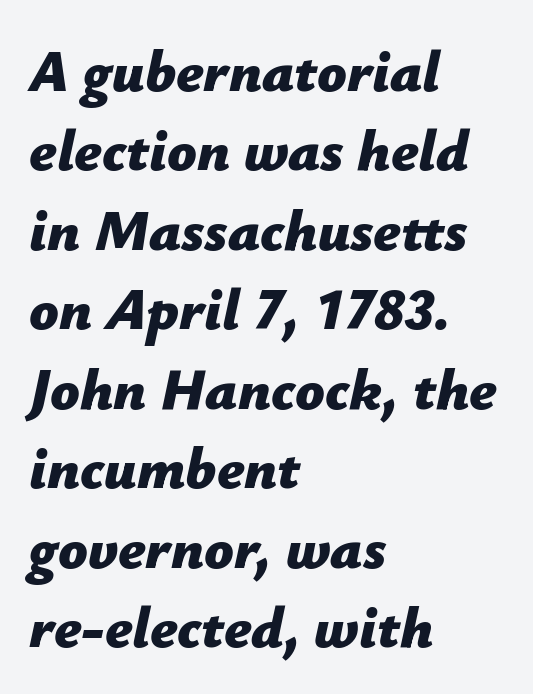
The horizontal fit of the characters is conventional and even. Proportional: the letters do not fall into vertical columns. Lines of text with bare space underneath. This rendering uses left alignment, leaving the right contour irregular.
